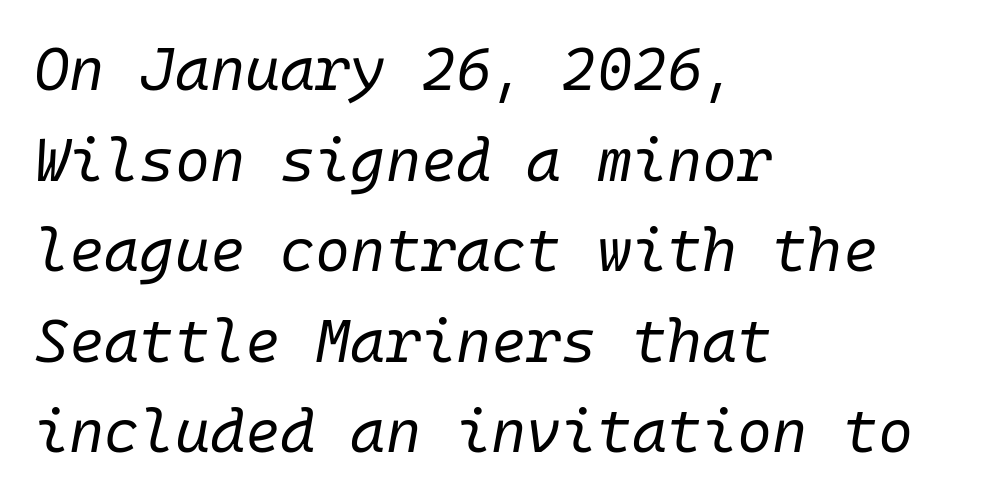
Q: Is the text bold? A: No.
Q: Is the text italic (slanted)? A: Yes, it leans right by about 10 degrees.
Q: Is the text underlined? A: No.
Q: How is the paragraph aligned? A: Left-aligned.
Q: Is the spacing between letters normal or unusually wide? A: Normal.
Q: Is the spacing between lines tight, normal or loose? A: Normal.
Q: Width (condensed, normal, or wide)? A: Normal.
Q: Stroke contrast? A: Low.
Q: x-height? A: Medium.
